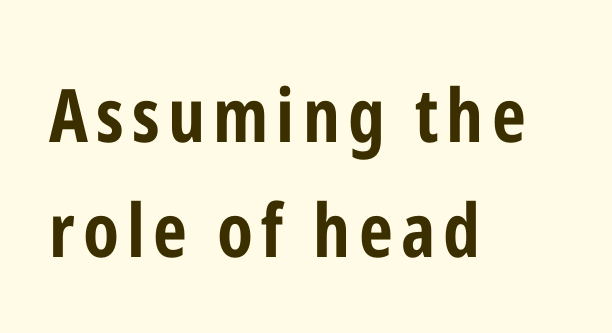
The image shows 74 px bold, condensed sans-serif type, upright; set left-aligned, normal line spacing (1.56x), not underlined; low stroke contrast and a medium x-height.
